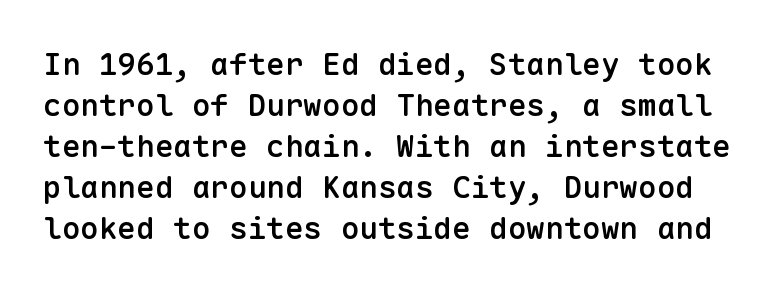
The image shows 31 px semibold sans-serif type, upright, monospaced; set normal line spacing (1.32x), normal letter spacing, not underlined; low stroke contrast and a medium x-height.
